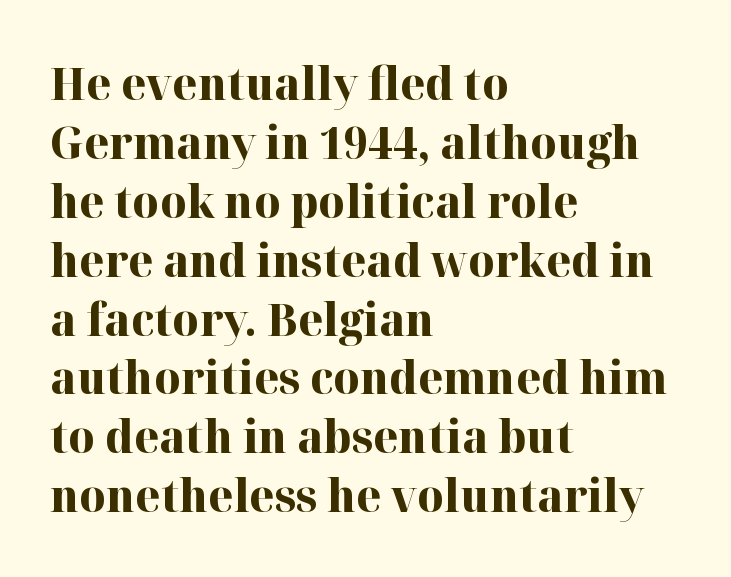
{"serif": "yes", "italic": "no", "bold": "yes", "weight": "bold", "width": "normal", "stroke_contrast": "high", "x_height": "medium", "monospaced": "no", "underline": "no", "align": "left", "line_spacing": "normal", "line_spacing_ratio": 1.28, "letter_spacing": "normal", "letter_spacing_em": 0.0, "glyph_px": 46}
